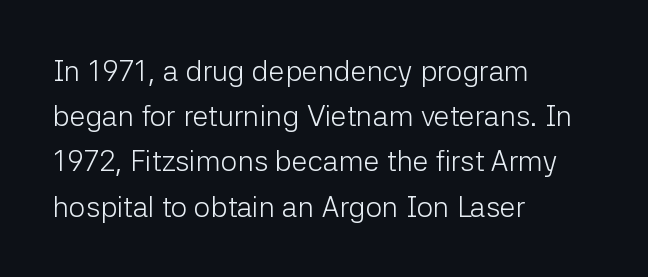
{"serif": "no", "italic": "no", "bold": "no", "weight": "light", "width": "normal", "stroke_contrast": "low", "x_height": "medium", "monospaced": "no", "underline": "no", "align": "left", "line_spacing": "normal", "line_spacing_ratio": 1.56, "letter_spacing": "normal", "letter_spacing_em": 0.0, "glyph_px": 29}
